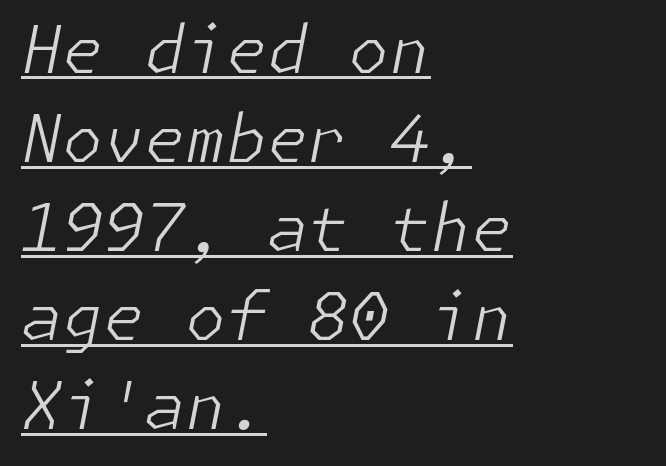
{"italic": "yes", "lean": "right", "slant_degrees": 11, "bold": "no", "weight": "light", "width": "normal", "stroke_contrast": "low", "x_height": "medium", "underline": "yes", "align": "left", "line_spacing": "normal", "line_spacing_ratio": 1.35, "letter_spacing": "normal", "letter_spacing_em": 0.0, "glyph_px": 66}
